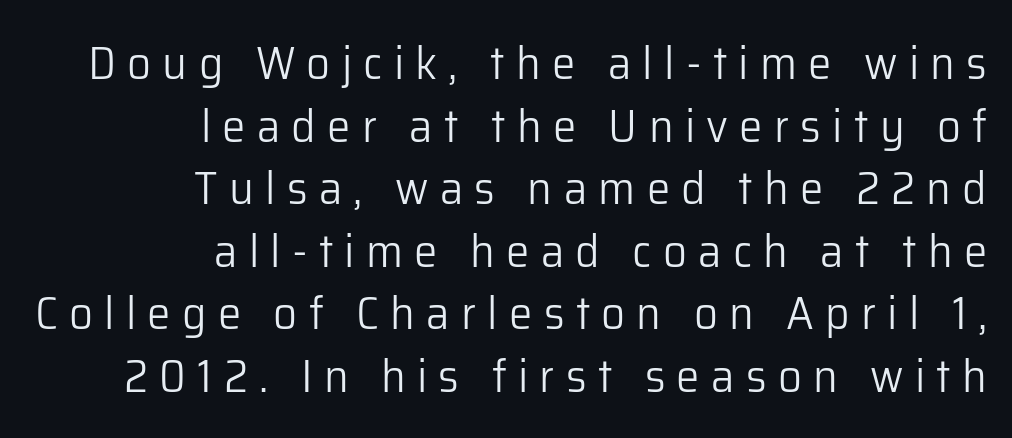
Beneath every word, the page is bare. Is this a sans? Yes — the strokes have no serifs. Caption: multi-line text, flush right, ragged left. Stems and bowls with no extra thickness — not bold. Varying glyph widths throughout — classic text-font behaviour.
